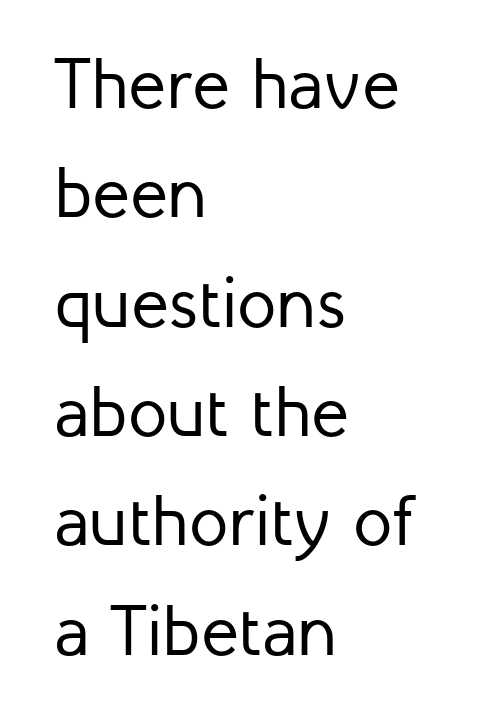
{"serif": "no", "italic": "no", "bold": "no", "weight": "regular", "width": "normal", "stroke_contrast": "low", "x_height": "medium", "monospaced": "no", "underline": "no", "align": "left", "line_spacing": "normal", "line_spacing_ratio": 1.54, "letter_spacing": "normal", "letter_spacing_em": 0.0, "glyph_px": 71}
